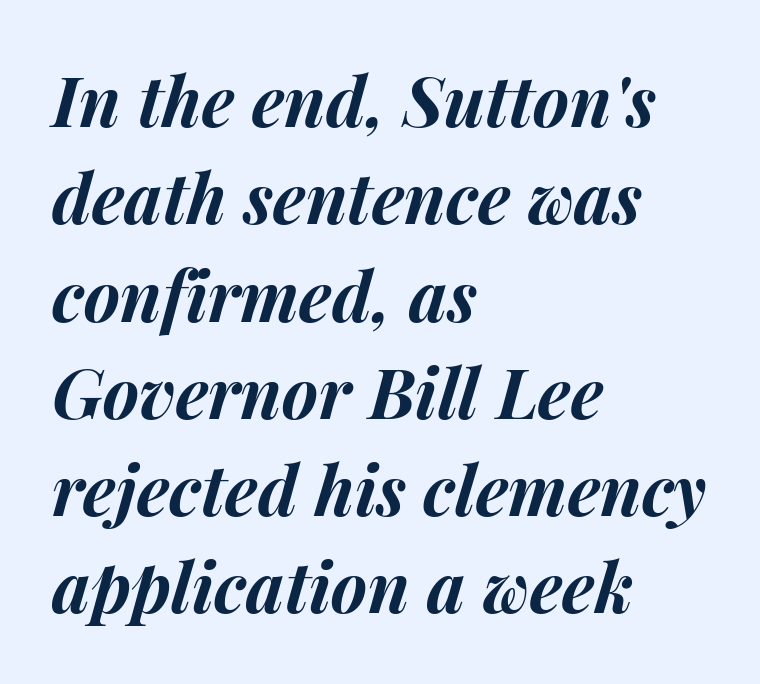
The image shows 69 px bold type, italic (leaning right); set left-aligned, normal line spacing (1.41x), normal letter spacing, not underlined; medium stroke contrast and a medium x-height.
